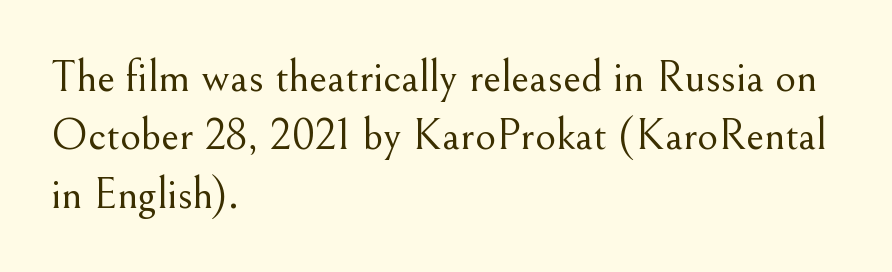
Nope, not italic — everything's standing straight. Typographically, this falls in the serif category. Compared with typical body copy, the letter spacing here is the same. Anything drawn beneath the words? Only blank space.
